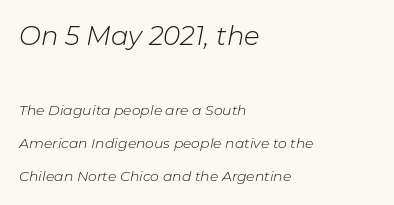
The image shows 26 px text type, italic (leaning right); set left-aligned, loose line spacing (2.36x), normal letter spacing, not underlined; the first (top) block is 1.86x larger.
